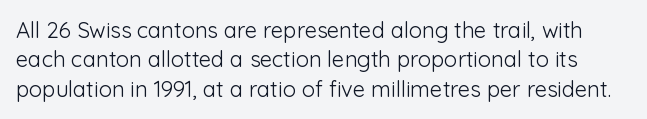
Descenders are the only things crossing below the line. The cut favours lightness, reaching ordinary text weight at its darkest. Observe the ordinary spacing: letters are neighbours, not strangers. Style check: upright. Quick note: interline space is typical.
